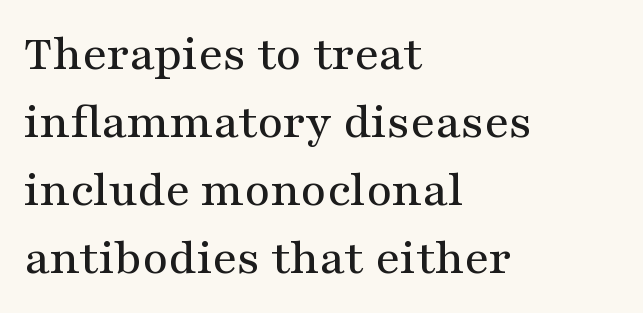
The image shows 50 px wide serif type, upright; set left-aligned, normal line spacing (1.36x), normal letter spacing, not underlined; medium stroke contrast and a medium x-height.
